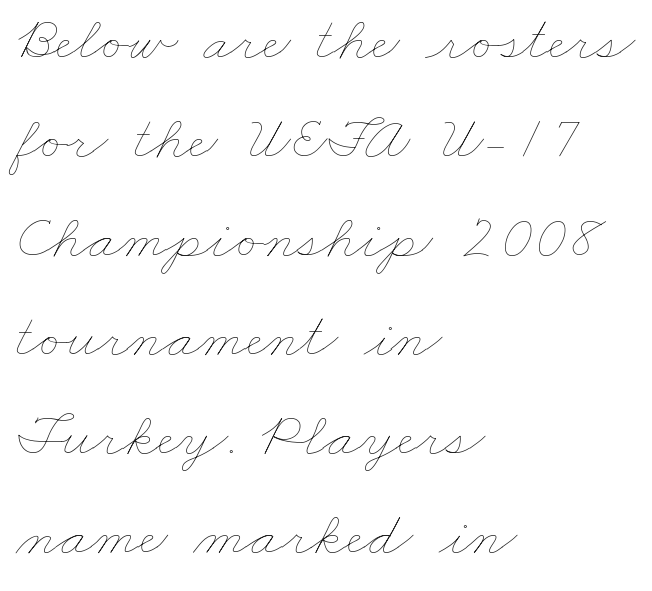
The image shows 63 px thin, wide type; set left-aligned, normal line spacing (1.57x), normal letter spacing, not underlined; low stroke contrast and a small x-height.
